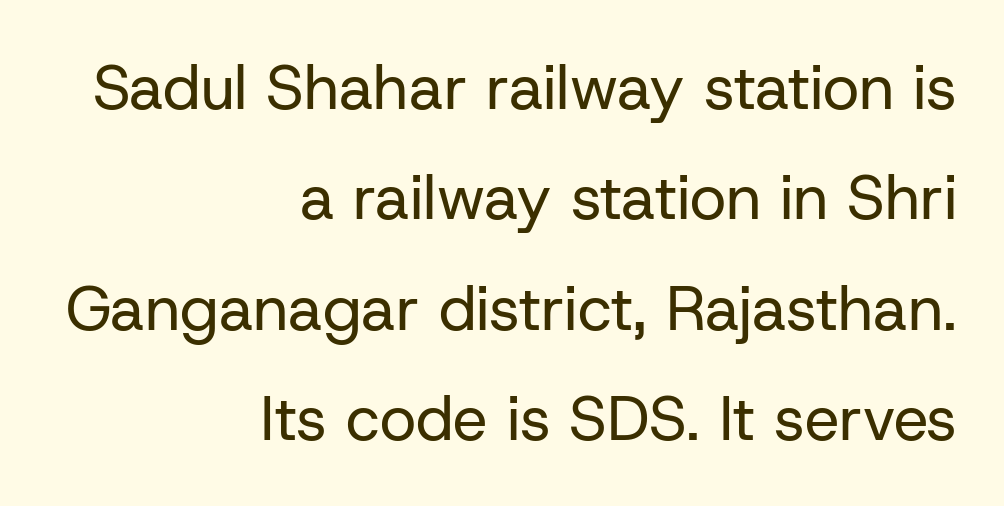
{"serif": "no", "italic": "no", "bold": "no", "weight": "regular", "width": "normal", "stroke_contrast": "low", "x_height": "medium", "monospaced": "no", "underline": "no", "align": "right", "line_spacing_ratio": 1.78, "letter_spacing": "normal", "letter_spacing_em": 0.0, "glyph_px": 62}
